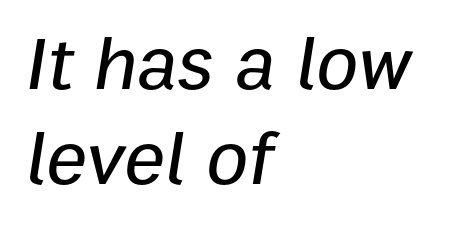
{"italic": "yes", "lean": "right", "slant_degrees": 9, "width": "normal", "stroke_contrast": "low", "x_height": "medium", "monospaced": "no", "underline": "no", "align": "left", "line_spacing_ratio": 1.23, "letter_spacing": "normal", "letter_spacing_em": 0.0, "glyph_px": 77}
